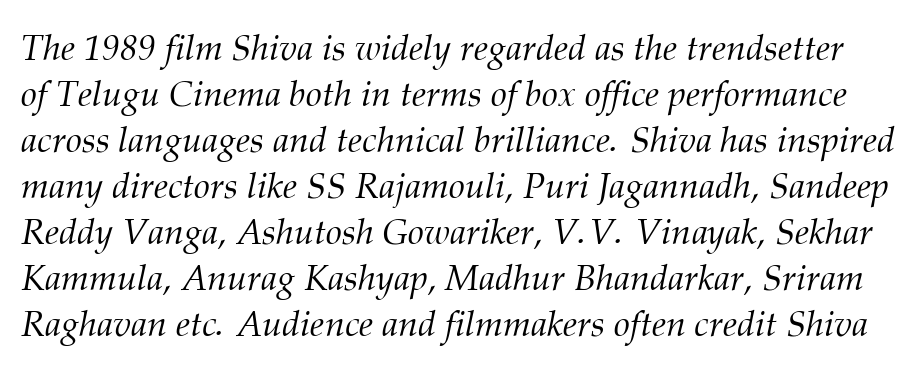
{"serif": "yes", "italic": "yes", "lean": "right", "slant_degrees": 12, "bold": "no", "weight": "light", "width": "normal", "stroke_contrast": "medium", "x_height": "medium", "monospaced": "no", "underline": "no", "line_spacing": "normal", "line_spacing_ratio": 1.28, "letter_spacing": "normal", "letter_spacing_em": 0.0, "glyph_px": 36}
